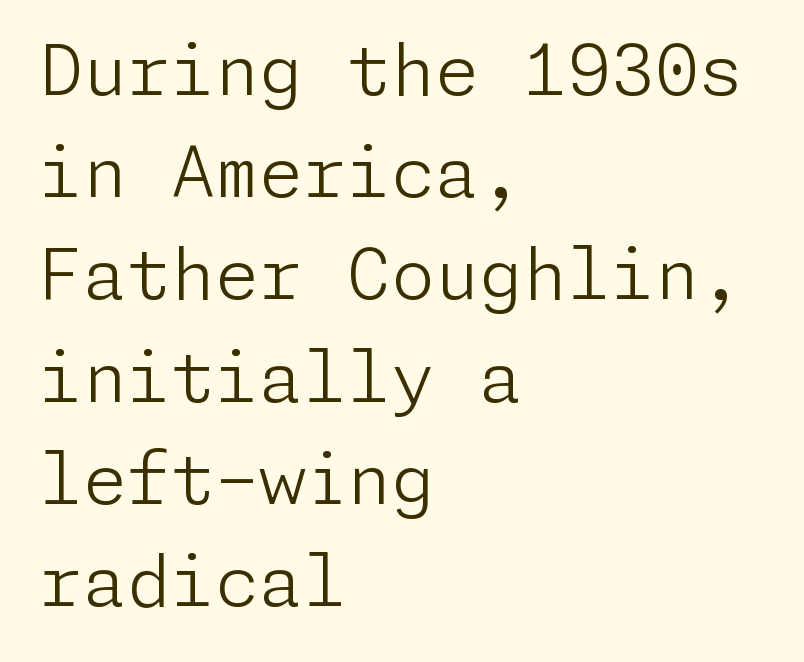
{"serif": "no", "italic": "no", "bold": "no", "weight": "light", "width": "normal", "stroke_contrast": "low", "x_height": "medium", "underline": "no", "align": "left", "line_spacing": "normal", "line_spacing_ratio": 1.44, "letter_spacing": "normal", "letter_spacing_em": 0.0, "glyph_px": 71}
